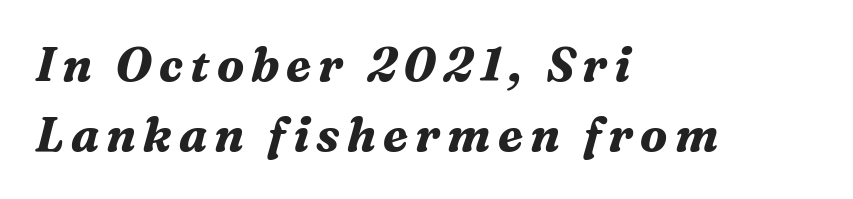
The image shows 47 px bold serif type, italic (leaning right); set left-aligned, normal line spacing (1.5x), not underlined; medium stroke contrast and a medium x-height.
